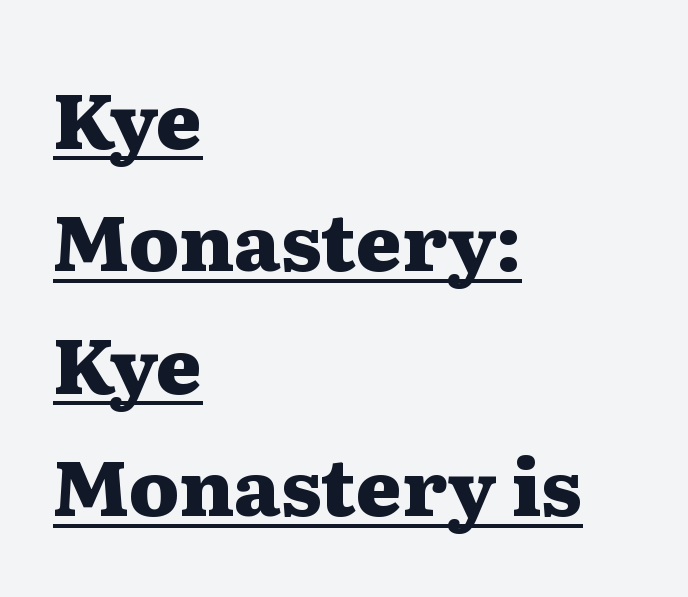
{"serif": "yes", "italic": "no", "bold": "yes", "weight": "heavy", "width": "wide", "stroke_contrast": "medium", "x_height": "medium", "monospaced": "no", "underline": "yes", "align": "left", "line_spacing": "normal", "line_spacing_ratio": 1.57, "letter_spacing": "normal", "letter_spacing_em": 0.0, "glyph_px": 78}
